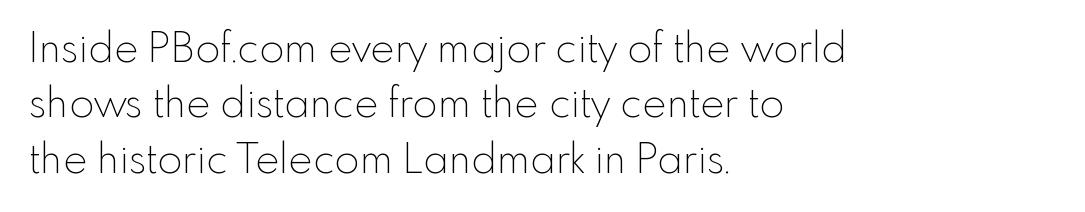
{"serif": "no", "italic": "no", "bold": "no", "weight": "thin", "width": "normal", "x_height": "small", "monospaced": "no", "underline": "no", "align": "left", "line_spacing": "normal", "line_spacing_ratio": 1.35, "letter_spacing": "normal", "letter_spacing_em": 0.0, "glyph_px": 41}
